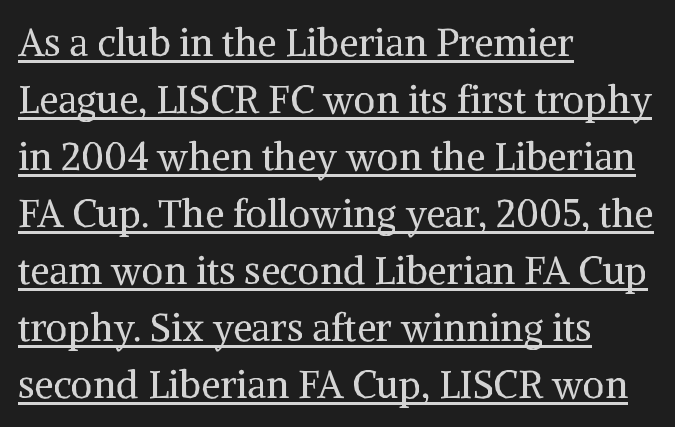
{"serif": "yes", "italic": "no", "bold": "no", "weight": "regular", "width": "normal", "stroke_contrast": "medium", "x_height": "medium", "monospaced": "no", "underline": "yes", "align": "left", "line_spacing": "normal", "line_spacing_ratio": 1.5, "letter_spacing": "normal", "letter_spacing_em": 0.0, "glyph_px": 38}
